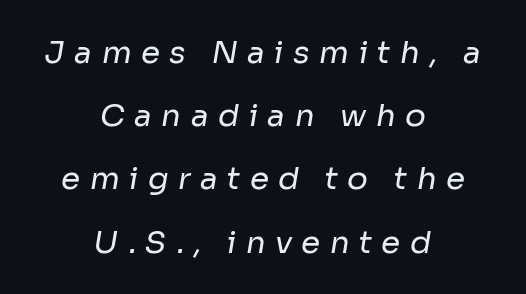
This sample uses a sans-serif face. Ink coverage per letter is moderate at most. Do the characters align in a grid? No, the font is proportional. The rendering uses a large line-height, opening up the rows.
